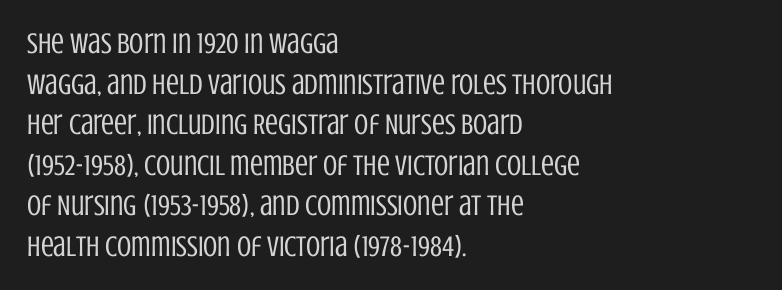
Q: Is the text bold? A: No.
Q: Is the text italic (slanted)? A: No, it is upright.
Q: Is the typeface a serif or a sans-serif typeface? A: Sans-serif.
Q: Is the text underlined? A: No.
Q: How is the paragraph aligned? A: Left-aligned.
Q: Is the spacing between letters normal or unusually wide? A: Normal.
Q: Is the spacing between lines tight, normal or loose? A: Normal.
Q: Width (condensed, normal, or wide)? A: Condensed.
Q: Stroke contrast? A: Low.
Q: x-height? A: Large.
Q: Monospaced? A: No.
